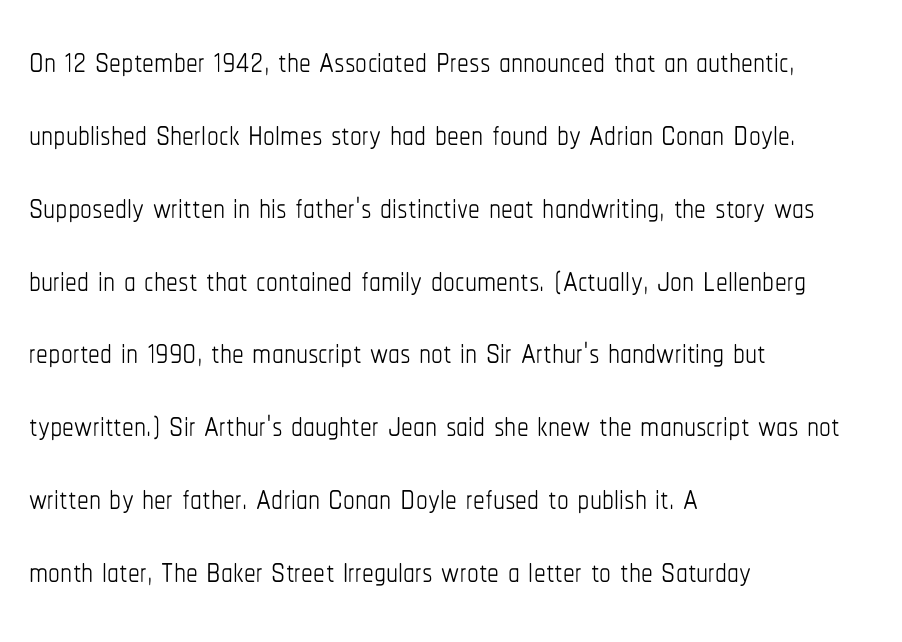
The image shows 47 px thin, condensed type, upright; set left-aligned, normal line spacing (1.55x), normal letter spacing, not underlined; low stroke contrast and a medium x-height.
